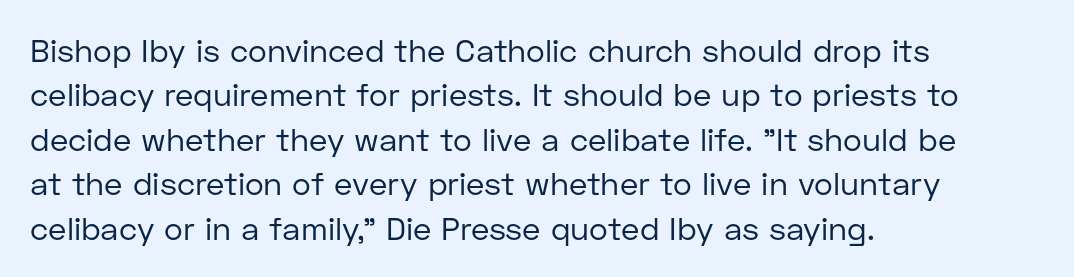
Q: Is the text bold? A: No.
Q: Is the text italic (slanted)? A: No, it is upright.
Q: Is the typeface a serif or a sans-serif typeface? A: Sans-serif.
Q: Is the text underlined? A: No.
Q: How is the paragraph aligned? A: Left-aligned.
Q: Is the spacing between letters normal or unusually wide? A: Normal.
Q: Is the spacing between lines tight, normal or loose? A: Normal.
Q: Width (condensed, normal, or wide)? A: Normal.
Q: Stroke contrast? A: Low.
Q: x-height? A: Medium.
Q: Monospaced? A: No.
